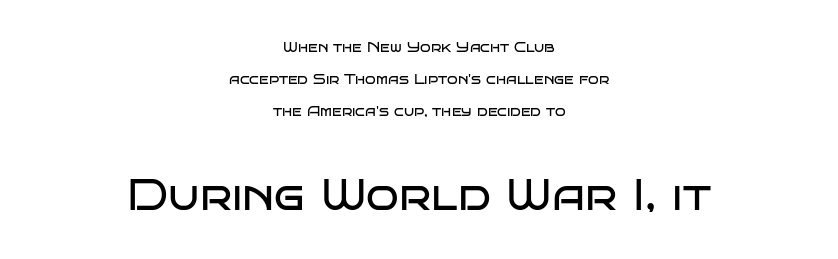
The face looks like a standard text weight, possibly lighter. A bare baseline throughout the passage. The specimen reads as upright at a glance. In CSS terms this would be text-align: center. The glyphs in this specimen are sans serif.
